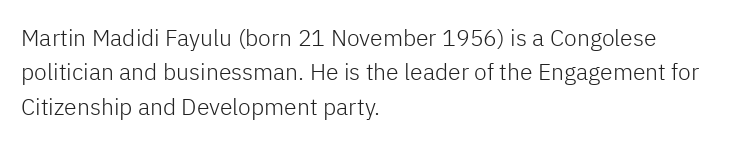
The vertical gap from one line to the next is medium. These lines were composed using upright roman letters. Horizontal alignment here is leftward, the default for most running prose. The gaps between neighbouring characters are ordinary and unremarkable. Weight: regular or lighter.
